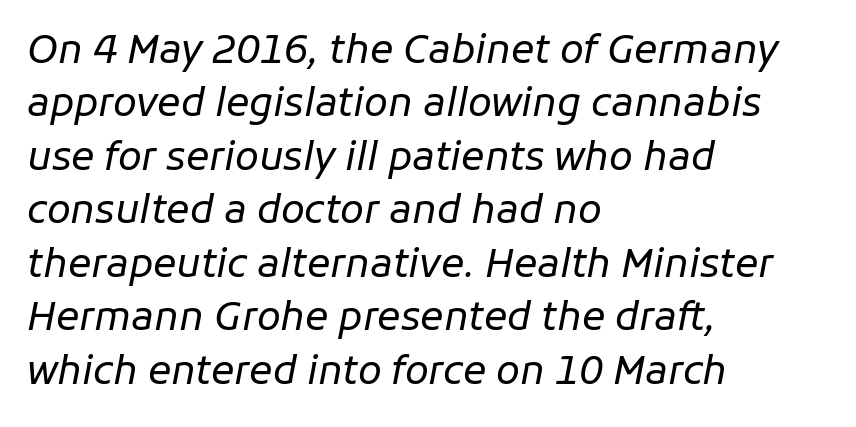
Q: Is the text bold? A: No.
Q: Is the text italic (slanted)? A: Yes, it leans right by about 11 degrees.
Q: Is the text underlined? A: No.
Q: How is the paragraph aligned? A: Left-aligned.
Q: Is the spacing between letters normal or unusually wide? A: Normal.
Q: Is the spacing between lines tight, normal or loose? A: Normal.
Q: Width (condensed, normal, or wide)? A: Normal.
Q: Stroke contrast? A: Low.
Q: x-height? A: Medium.
Q: Monospaced? A: No.
